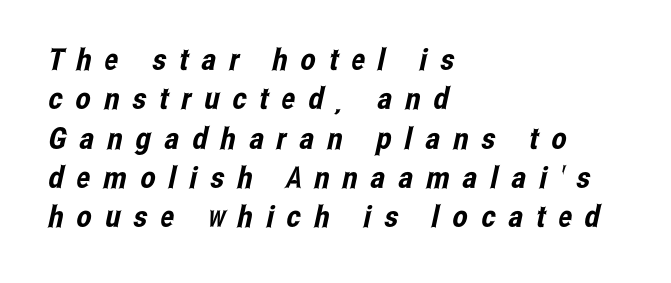
Here the glyphs are tracked loosely, breaking word shapes into spaced letters. Baseline-to-baseline distance is the conventional proportion of letter height. What kind of face is this? One without serifs — a sans. Think of a printed novel: that variable character pitch is what you see here. No word sits above an underline. Teacher's note: observe the even left margin — that is flush-left alignment.
